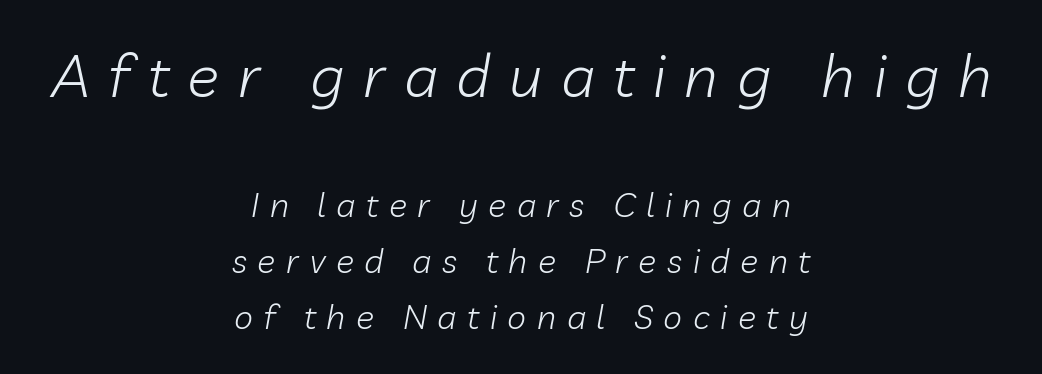
This rendering widens character spacing well past its baseline value. Is the lower block the larger one? No — the upper block carries the bigger type. The foot of each line stays bare and open. Visually the block forms a symmetrical silhouette, jagged on both flanks. A typesetter would call this proportional, since set widths differ per character.
